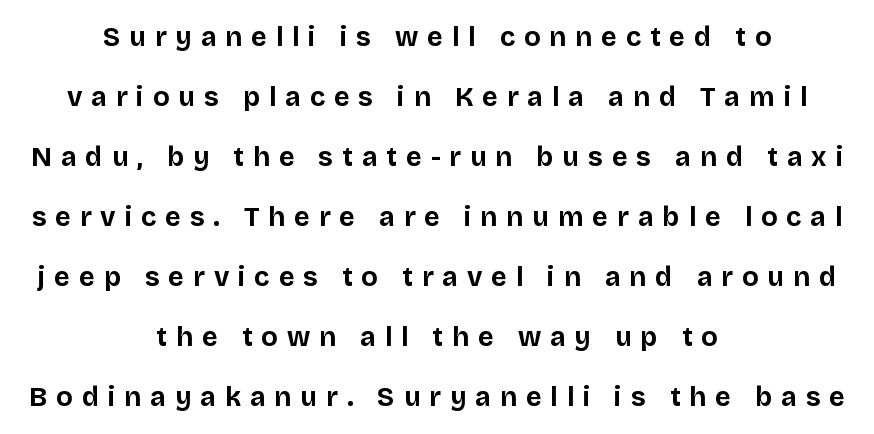
Q: Is the text bold? A: Yes.
Q: Is the text italic (slanted)? A: No, it is upright.
Q: Is the text underlined? A: No.
Q: How is the paragraph aligned? A: Centered.
Q: Is the spacing between letters normal or unusually wide? A: Unusually wide.
Q: Is the spacing between lines tight, normal or loose? A: Loose.
